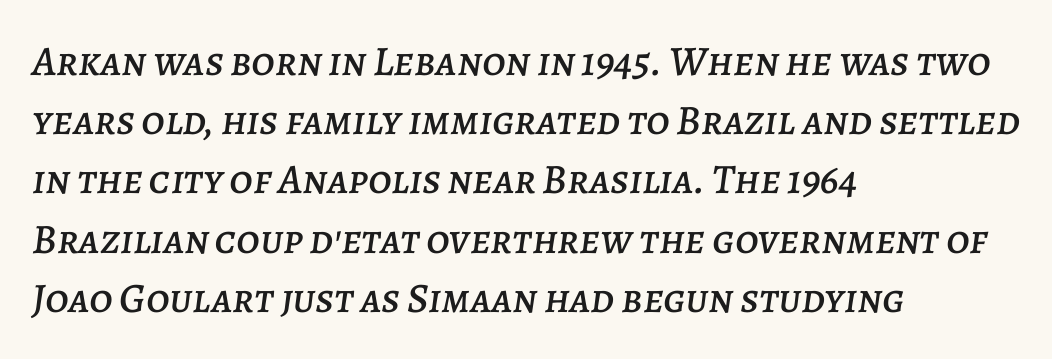
Tracking here is standard; glyphs follow each other at the usual distance. Underlining? Definitely not there. Spacing verdict: proportional, widths tailored to each character. There's an unmistakable incline to the writing here. Normally led — the rows are evenly, conventionally spaced. These lines stack with their left ends in a neat column.
